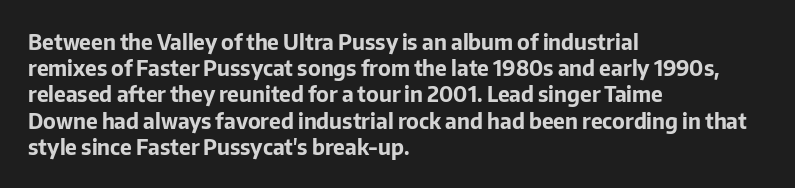
{"italic": "no", "bold": "yes", "underline": "no", "align": "left", "line_spacing": "normal", "line_spacing_ratio": 1.25, "letter_spacing": "normal", "letter_spacing_em": 0.0, "glyph_px": 21}
